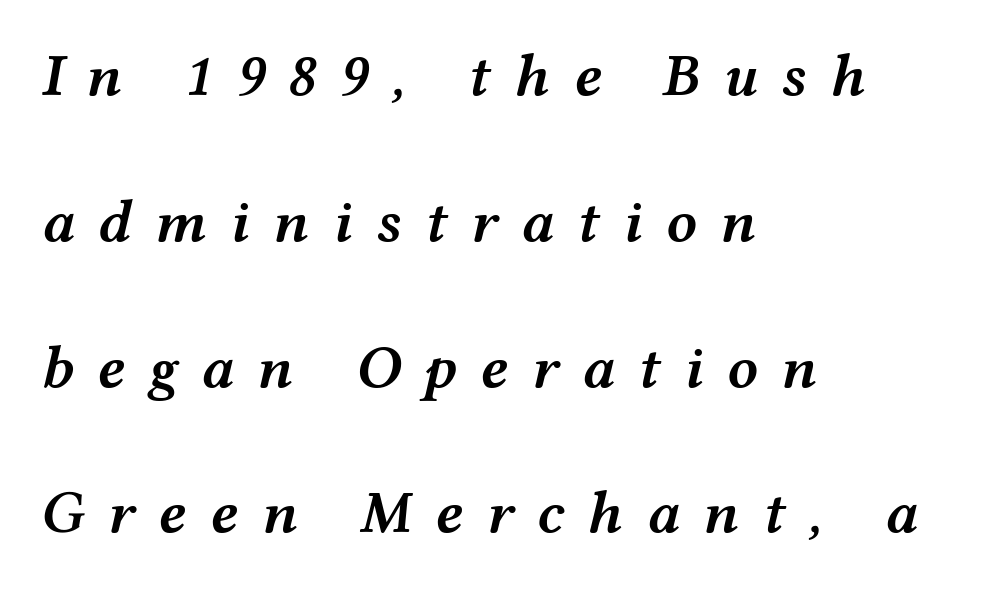
The vertical gap from one line to the next is large. Underlining? Definitely not there. One-word summary of the alignment: left. This sample uses expanded letter spacing, leaving extra air between glyphs. These lines were composed using italics. You could not count columns in this text — the font is proportionally spaced.
